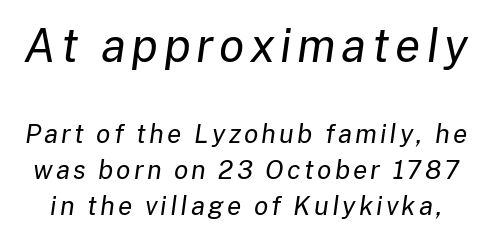
Q: Is the text bold? A: No.
Q: Is the text italic (slanted)? A: Yes, it leans right by about 8 degrees.
Q: Is the text underlined? A: No.
Q: Is the spacing between lines tight, normal or loose? A: Normal.
Q: Which block of text is set in a larger size, the first (top) or the second (bottom)? A: The first (top) one.
Q: Width (condensed, normal, or wide)? A: Normal.
Q: Stroke contrast? A: Low.
Q: x-height? A: Medium.
Q: Monospaced? A: No.
